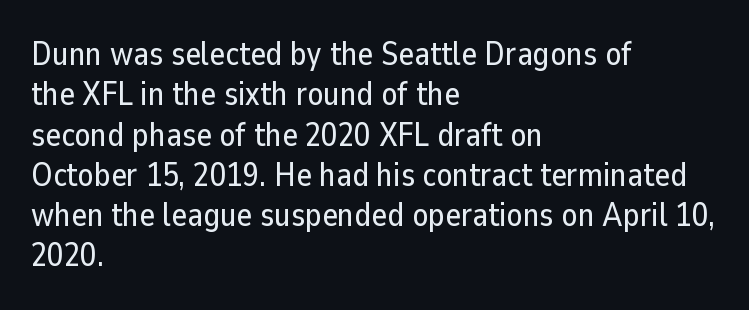
The image shows 33 px sans-serif type, upright; set left-aligned, line spacing 1.22x, normal letter spacing, not underlined; low stroke contrast and a medium x-height.
